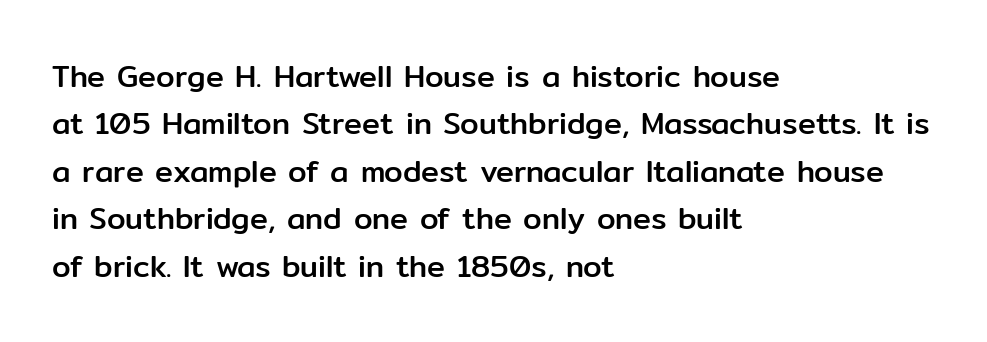
Q: Is the text italic (slanted)? A: No, it is upright.
Q: Is the typeface a serif or a sans-serif typeface? A: Sans-serif.
Q: Is the text underlined? A: No.
Q: How is the paragraph aligned? A: Left-aligned.
Q: Is the spacing between letters normal or unusually wide? A: Normal.
Q: Is the spacing between lines tight, normal or loose? A: Normal.
Q: Width (condensed, normal, or wide)? A: Normal.
Q: Stroke contrast? A: Low.
Q: x-height? A: Medium.
Q: Monospaced? A: No.
